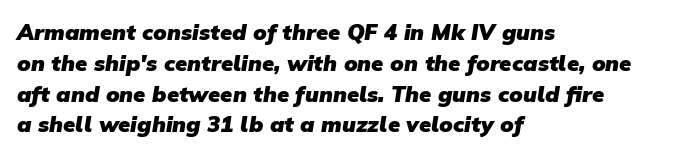
{"bold": "yes", "underline": "no", "align": "left", "line_spacing": "normal", "line_spacing_ratio": 1.4, "letter_spacing": "normal", "letter_spacing_em": 0.0, "glyph_px": 22}
